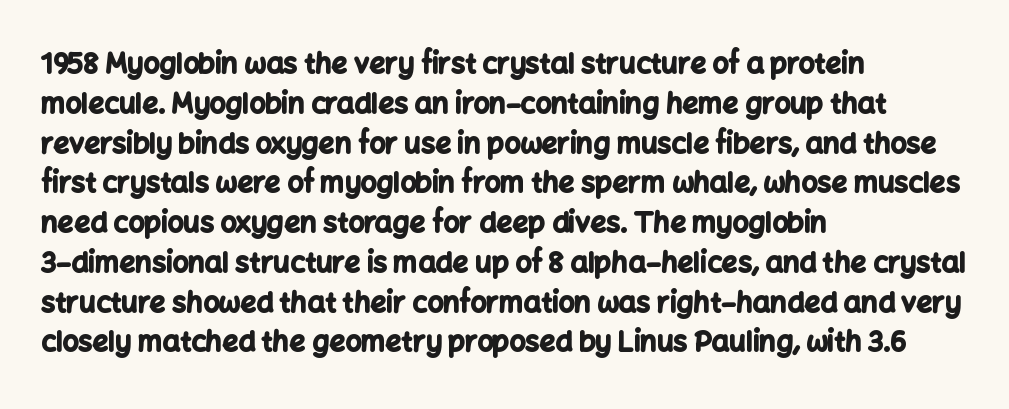
The paragraph has a hard left edge and a soft right edge. Looks like regular typesetting: each glyph gets only the width it needs. I'd call this a sans setting — the letters go barefoot. Each word holds together tightly as a unit, with standard inter-letter gaps. Caption: bold face, heavy strokes.
